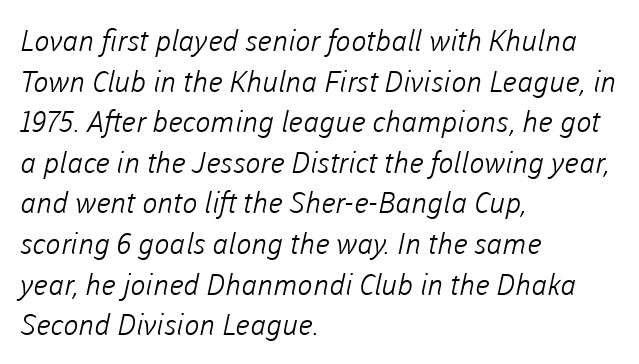
Regarding serifs, this sample does without them. These lines keep a tight, regular rhythm from letter to letter. The passage shown is not bold in any degree. The setting favours the left margin, as ordinary paragraphs usually do. Underlining? Definitely not there.
